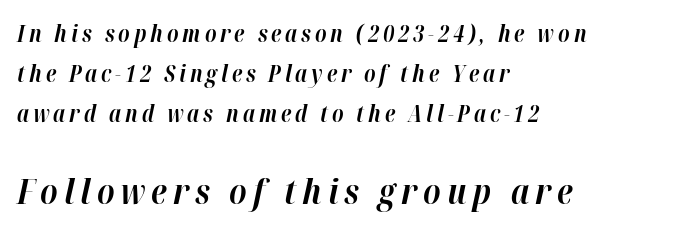
{"italic": "yes", "lean": "right", "slant_degrees": 12, "bold": "yes", "weight": "bold", "width": "normal", "stroke_contrast": "high", "x_height": "medium", "monospaced": "no", "underline": "no", "align": "left", "line_spacing_ratio": 1.75, "larger_block": "second", "size_ratio": 1.52, "glyph_px": 35}
